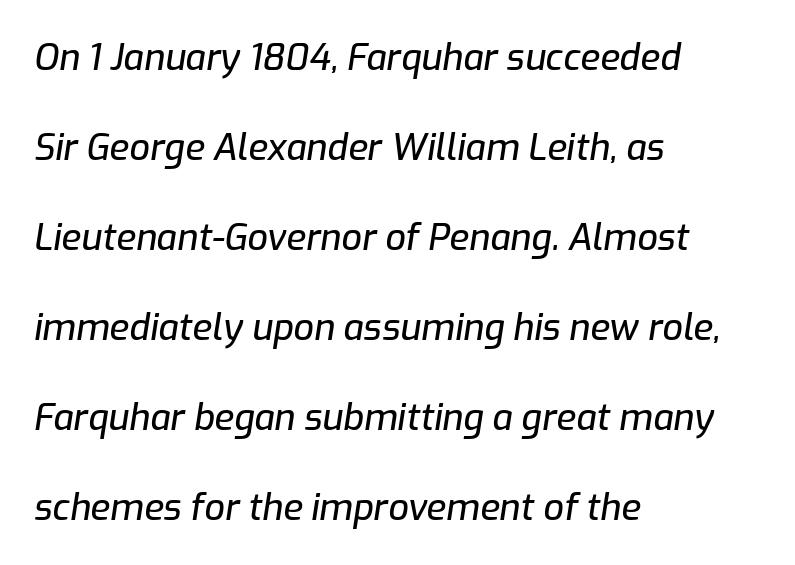
{"italic": "yes", "lean": "right", "slant_degrees": 9, "width": "normal", "stroke_contrast": "low", "x_height": "medium", "monospaced": "no", "underline": "no", "align": "left", "line_spacing": "loose", "line_spacing_ratio": 2.5, "letter_spacing": "normal", "letter_spacing_em": 0.0, "glyph_px": 36}
